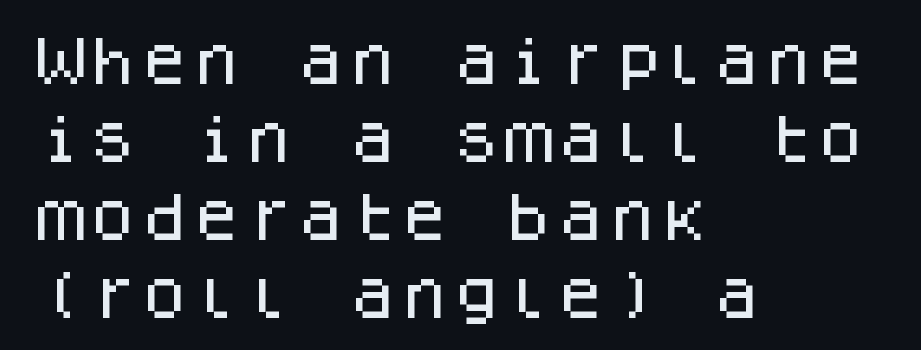
Q: Is the text italic (slanted)? A: No, it is upright.
Q: Is the typeface a serif or a sans-serif typeface? A: Sans-serif.
Q: Is the text underlined? A: No.
Q: How is the paragraph aligned? A: Left-aligned.
Q: Is the spacing between letters normal or unusually wide? A: Normal.
Q: Is the spacing between lines tight, normal or loose? A: Normal.
Q: Width (condensed, normal, or wide)? A: Normal.
Q: Stroke contrast? A: Low.
Q: x-height? A: Large.
Q: Monospaced? A: Yes.
